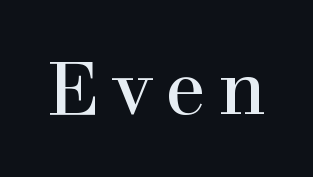
Posture: vertical. The letters advance in unequal steps, a hallmark of proportional type. Heaviness? Minimal to ordinary, like unemphasized prose. Decoration check: the copy has no underline. In terms of letterform style, serifs are clearly present.
